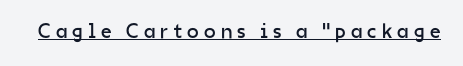
Q: Is the text bold? A: No.
Q: Is the text italic (slanted)? A: No, it is upright.
Q: Is the text underlined? A: Yes.
Q: Is the spacing between letters normal or unusually wide? A: Unusually wide.
